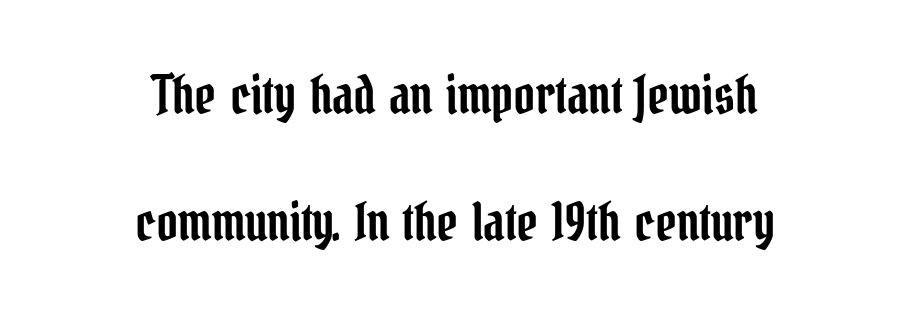
No word sits above an underline. It's the straight-up-and-down kind of type. Is the block centered? Yes — each line is placed symmetrically about the middle. The letters advance in unequal steps, a hallmark of proportional type.
